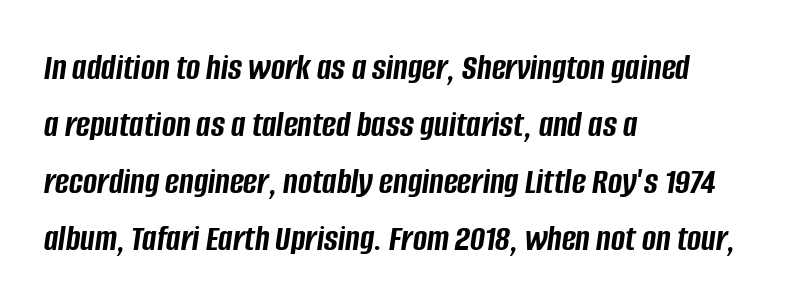
Caption: standard tracking, unaltered. Notice how the stems are inclined rather than vertical — that's the hallmark of italics. Underlining? Definitely not there. The lines in this sample share a left origin and differ only in where they stop. Line spacing here is normal.
